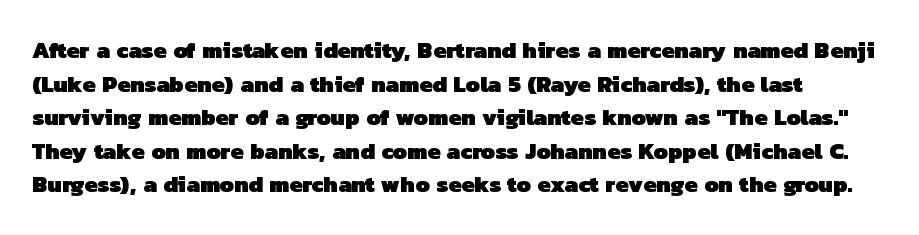
Q: Is the text bold? A: Yes.
Q: Is the text underlined? A: No.
Q: Is the spacing between letters normal or unusually wide? A: Normal.
Q: Is the spacing between lines tight, normal or loose? A: Normal.
